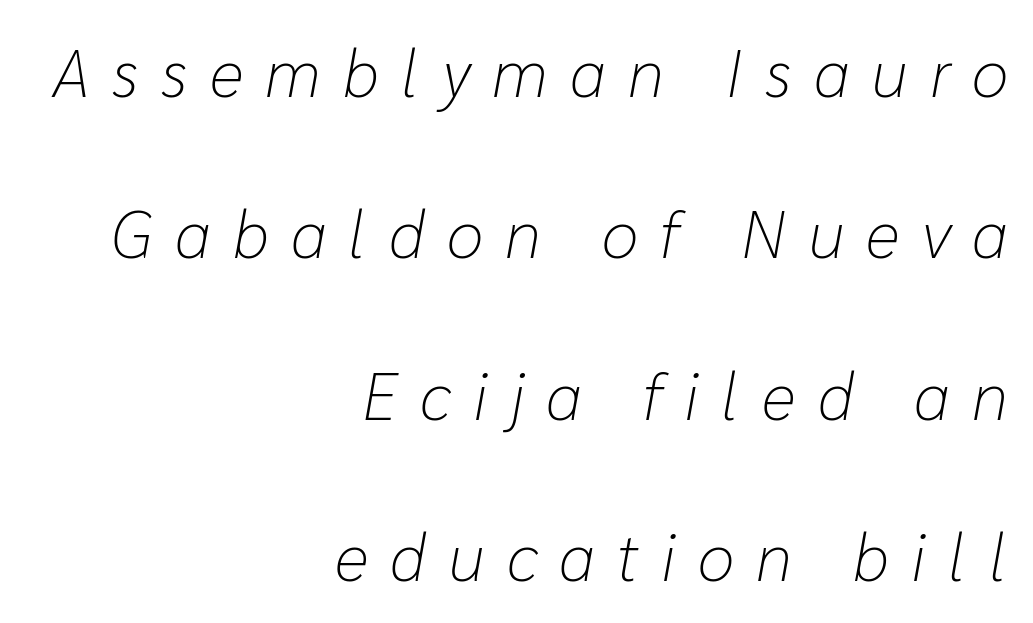
The image shows 67 px light type, italic (leaning right); set right-aligned, loose line spacing (2.41x), unusually wide letter spacing (+0.33 em), not underlined; low stroke contrast and a medium x-height.
